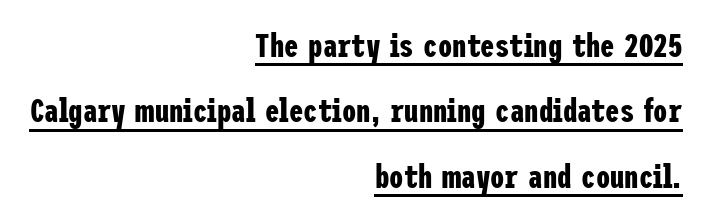
The rag falls on the left side of this text block. Upright lettering throughout. Decoration check: the copy is underlined. Students, observe: this is what heavily led, spacious text looks like.
